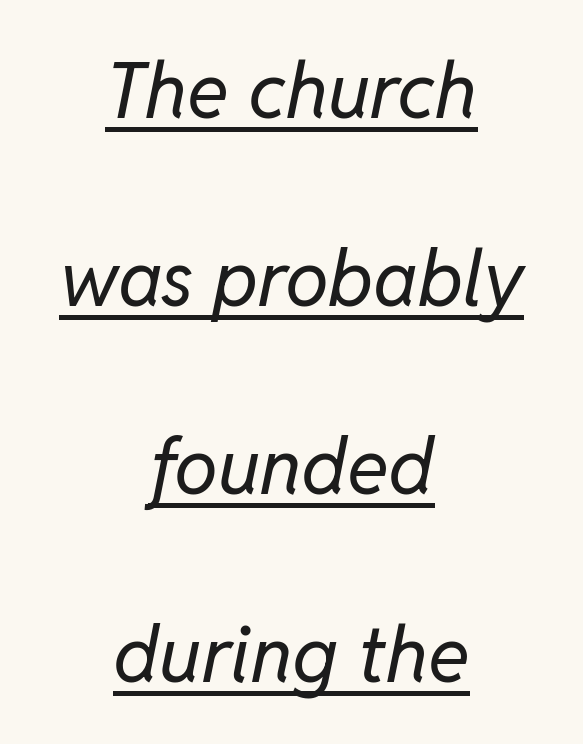
The image shows 78 px regular-weight type, italic (leaning right); set centered, loose line spacing (2.41x), normal letter spacing, underlined; low stroke contrast and a medium x-height.
